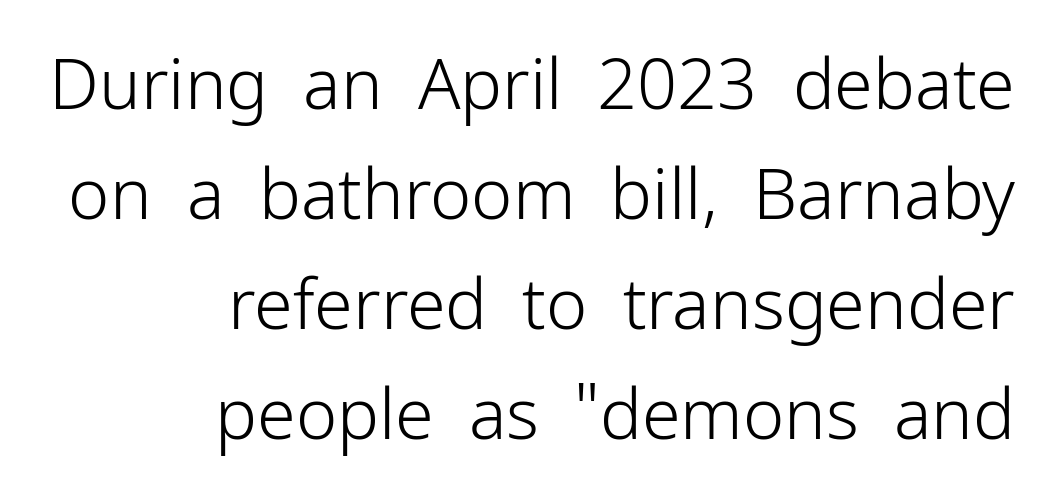
The image shows 70 px light sans-serif type, upright; set right-aligned, normal line spacing (1.57x), normal letter spacing, not underlined; low stroke contrast and a medium x-height.
